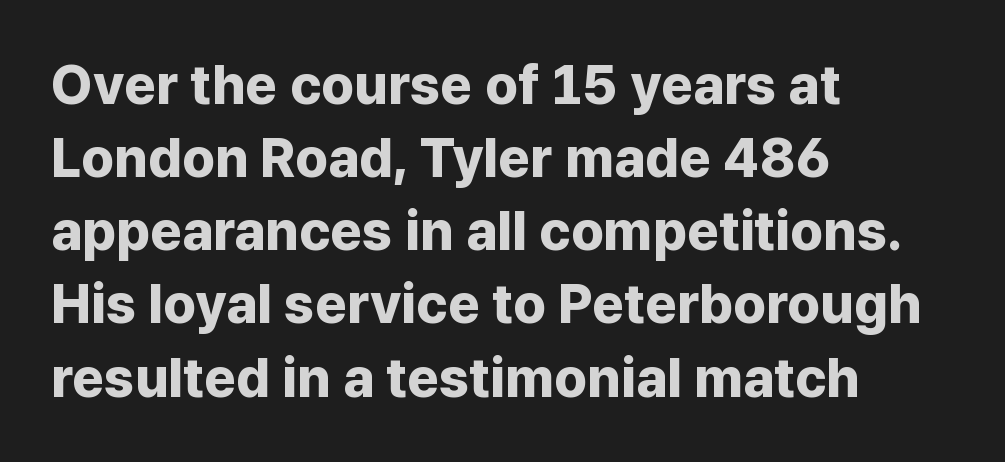
Glance below the letters and you will spot only blank space. Characters follow at the spacing the type designer built in. Character widths vary here, with narrow letters taking less room than wide ones. Rendered with straight, roman letterforms. Examine the stroke ends and you'll find no serifs.
